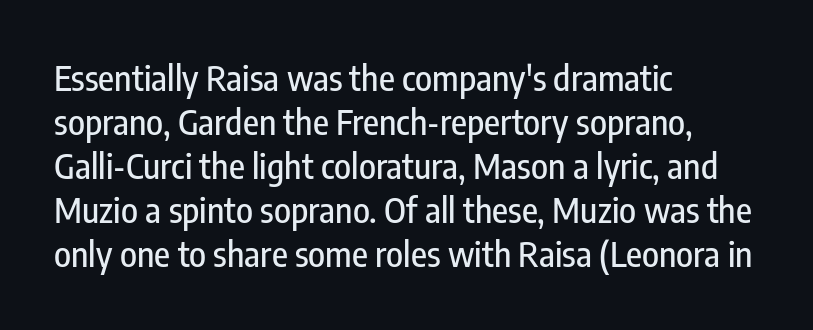
Q: Is the text italic (slanted)? A: No, it is upright.
Q: Is the typeface a serif or a sans-serif typeface? A: Sans-serif.
Q: Is the text underlined? A: No.
Q: How is the paragraph aligned? A: Left-aligned.
Q: Is the spacing between letters normal or unusually wide? A: Normal.
Q: Is the spacing between lines tight, normal or loose? A: Normal.
Q: Width (condensed, normal, or wide)? A: Condensed.
Q: Stroke contrast? A: Low.
Q: x-height? A: Medium.
Q: Monospaced? A: No.
